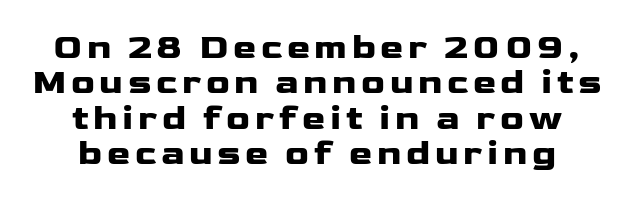
{"serif": "no", "italic": "no", "bold": "yes", "weight": "heavy", "width": "wide", "stroke_contrast": "low", "x_height": "medium", "monospaced": "no", "underline": "no", "align": "center", "line_spacing": "tight", "line_spacing_ratio": 1.01, "glyph_px": 35}
